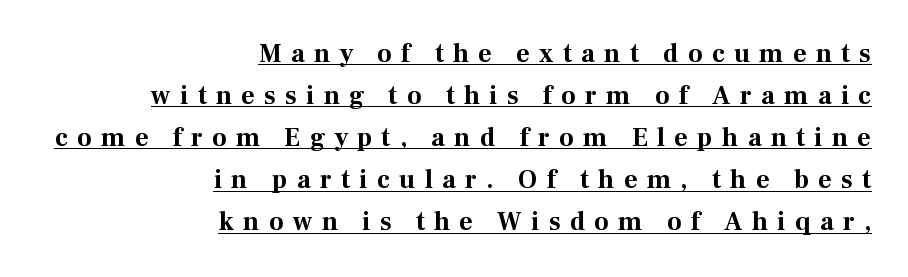
A full-strength bold gives these letters their thick strokes. Beneath each row of characters lies a ruled line. Casual observation: everything's shoved over to the right. These lines were composed using upright roman letters.
